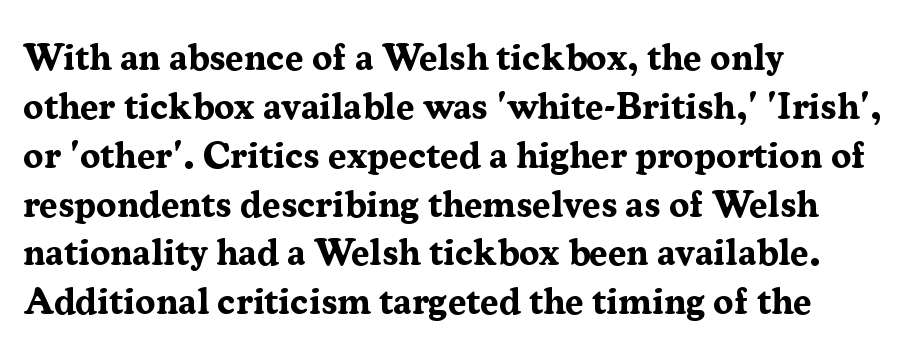
The image shows 37 px bold serif type, upright; set left-aligned, normal line spacing (1.32x), normal letter spacing, not underlined; medium stroke contrast and a medium x-height.
